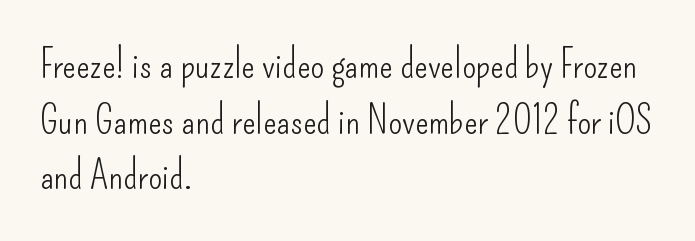
The image shows 40 px light, condensed sans-serif type, upright; set left-aligned, normal line spacing (1.39x), normal letter spacing, not underlined; low stroke contrast and a small x-height.
